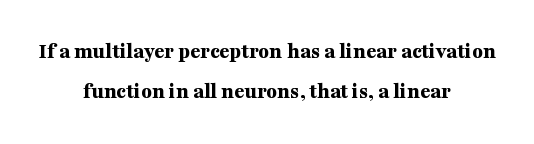
Posture: upright roman. Each line is balanced around a shared central axis. Honestly, there is no underline to notice here at all. Observe the ordinary spacing: letters are neighbours, not strangers. Thick stems and heavy bowls — unmistakably bold.
